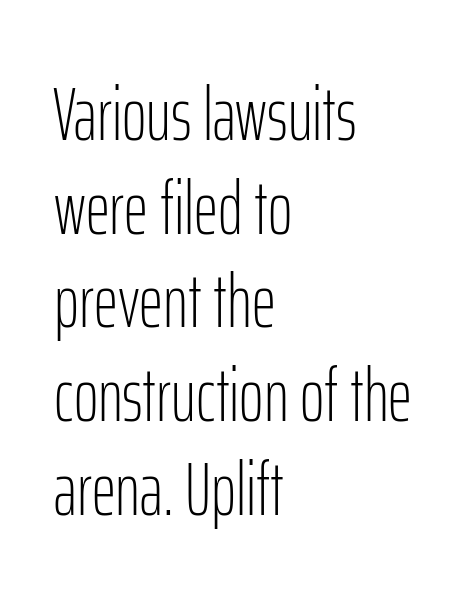
You could not count columns in this text — the font is proportionally spaced. Think standard paragraph weight, or any step lighter than that. This rendering features lettering with no underline. Honestly, the row spacing looks completely unremarkable.
